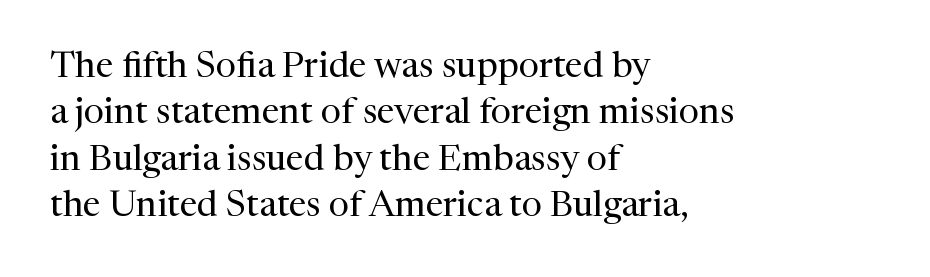
The image shows 36 px regular-weight serif type, upright; set left-aligned, normal line spacing (1.29x), normal letter spacing, not underlined; medium stroke contrast and a medium x-height.
